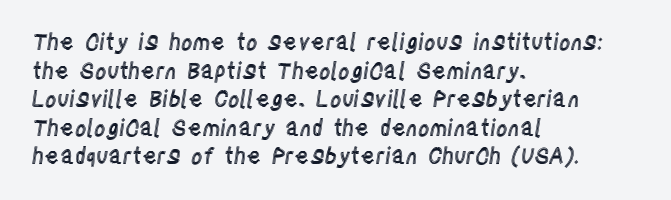
{"underline": "no", "align": "left", "line_spacing": "normal", "line_spacing_ratio": 1.3, "letter_spacing": "normal", "letter_spacing_em": 0.0, "glyph_px": 22}
